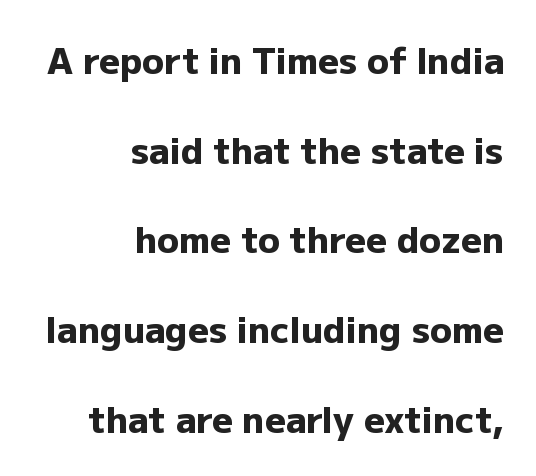
Q: Is the text bold? A: Yes.
Q: Is the text italic (slanted)? A: No, it is upright.
Q: Is the typeface a serif or a sans-serif typeface? A: Sans-serif.
Q: Is the text underlined? A: No.
Q: How is the paragraph aligned? A: Right-aligned.
Q: Is the spacing between letters normal or unusually wide? A: Normal.
Q: Is the spacing between lines tight, normal or loose? A: Loose.
Q: Width (condensed, normal, or wide)? A: Normal.
Q: Stroke contrast? A: Low.
Q: x-height? A: Medium.
Q: Monospaced? A: No.
